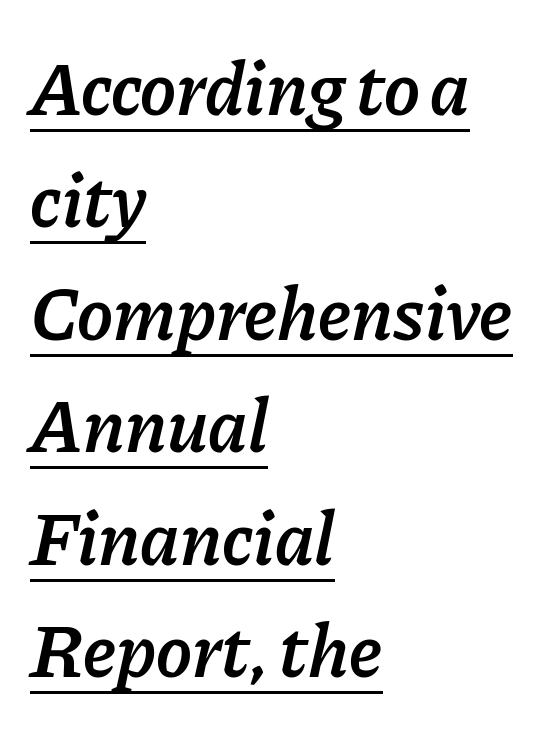
{"italic": "yes", "lean": "right", "slant_degrees": 11, "bold": "semi", "weight": "semibold", "width": "normal", "stroke_contrast": "low", "x_height": "medium", "monospaced": "no", "underline": "yes", "align": "left", "line_spacing": "normal", "line_spacing_ratio": 1.48, "letter_spacing": "normal", "letter_spacing_em": 0.0, "glyph_px": 76}
